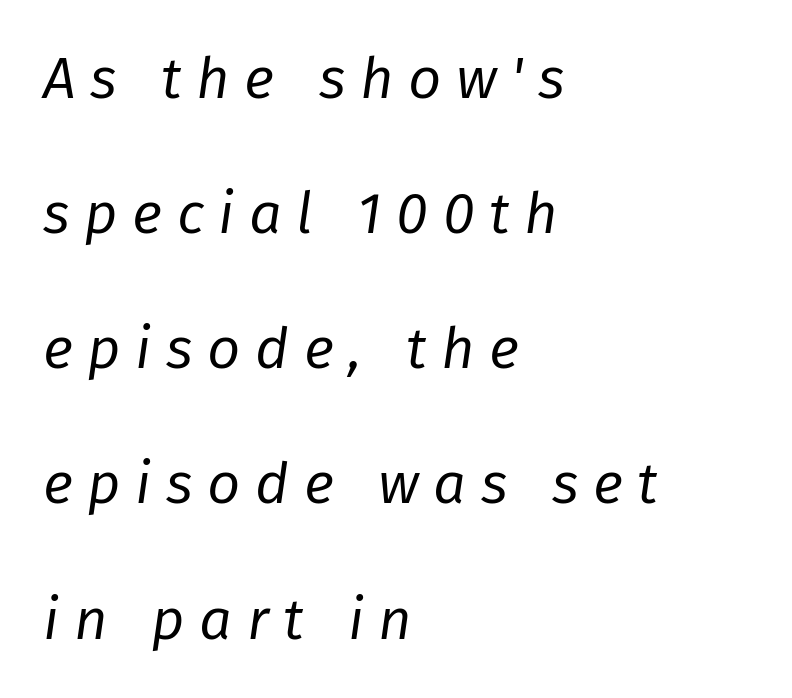
{"italic": "yes", "lean": "right", "slant_degrees": 8, "bold": "no", "weight": "regular", "width": "normal", "stroke_contrast": "low", "x_height": "medium", "monospaced": "no", "underline": "no", "align": "left", "line_spacing": "loose", "line_spacing_ratio": 2.33, "letter_spacing": "wide", "letter_spacing_em": 0.25, "glyph_px": 58}
